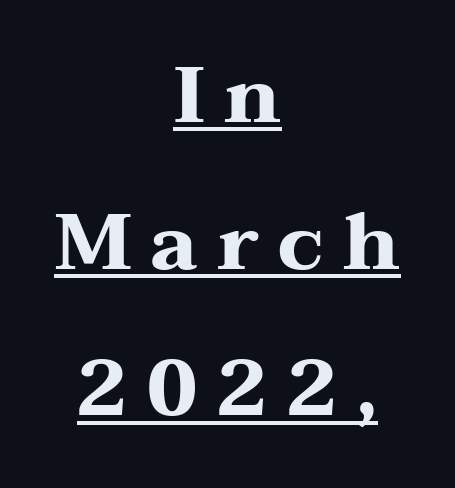
{"serif": "yes", "italic": "no", "bold": "yes", "weight": "heavy", "width": "wide", "stroke_contrast": "medium", "x_height": "medium", "monospaced": "no", "underline": "yes", "align": "center", "line_spacing_ratio": 1.88, "letter_spacing": "wide", "letter_spacing_em": 0.25, "glyph_px": 78}
